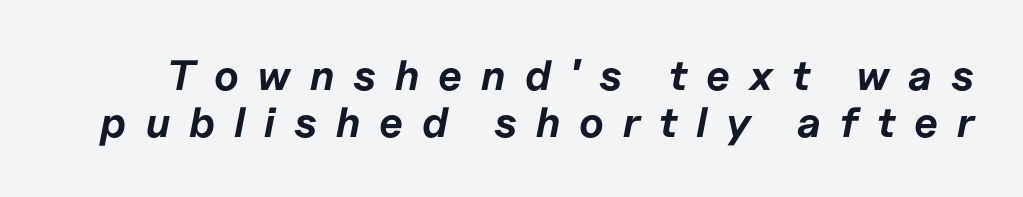
{"italic": "yes", "lean": "right", "slant_degrees": 11, "bold": "yes", "weight": "bold", "width": "normal", "stroke_contrast": "low", "x_height": "medium", "monospaced": "no", "underline": "no", "line_spacing": "tight", "line_spacing_ratio": 1.13, "letter_spacing": "wide", "letter_spacing_em": 0.45, "glyph_px": 42}
